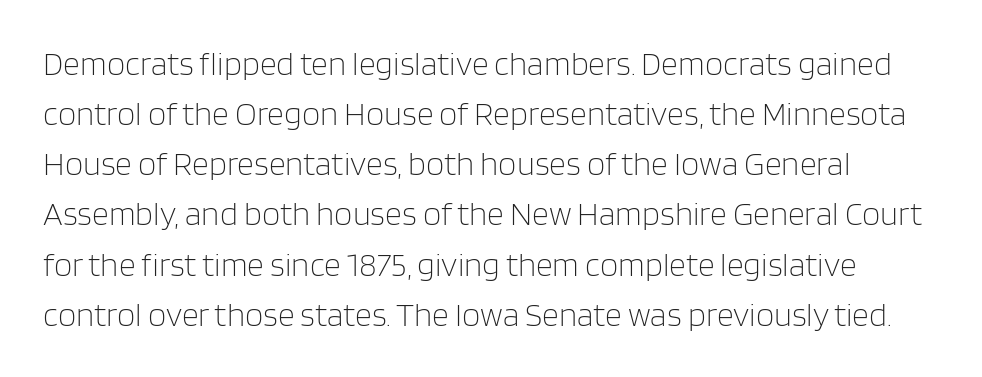
{"serif": "no", "italic": "no", "bold": "no", "weight": "light", "width": "normal", "stroke_contrast": "low", "x_height": "large", "monospaced": "no", "underline": "no", "line_spacing": "normal", "line_spacing_ratio": 1.52, "letter_spacing": "normal", "letter_spacing_em": 0.0, "glyph_px": 33}
